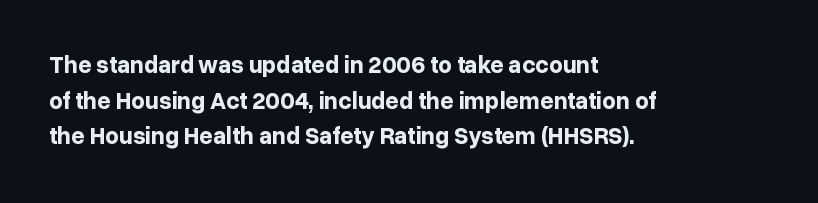
Its strokes are broad and dark, the hallmark of bold type. Short and long lines alike share a common starting point at left. Reading down the column, the eye jumps a familiar distance to each next line. Bare-footed words on every line.
